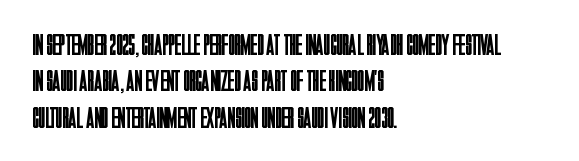
The image shows 30 px regular-weight, condensed sans-serif type, upright; set left-aligned, line spacing 1.21x, normal letter spacing, not underlined; low stroke contrast and a large x-height.
